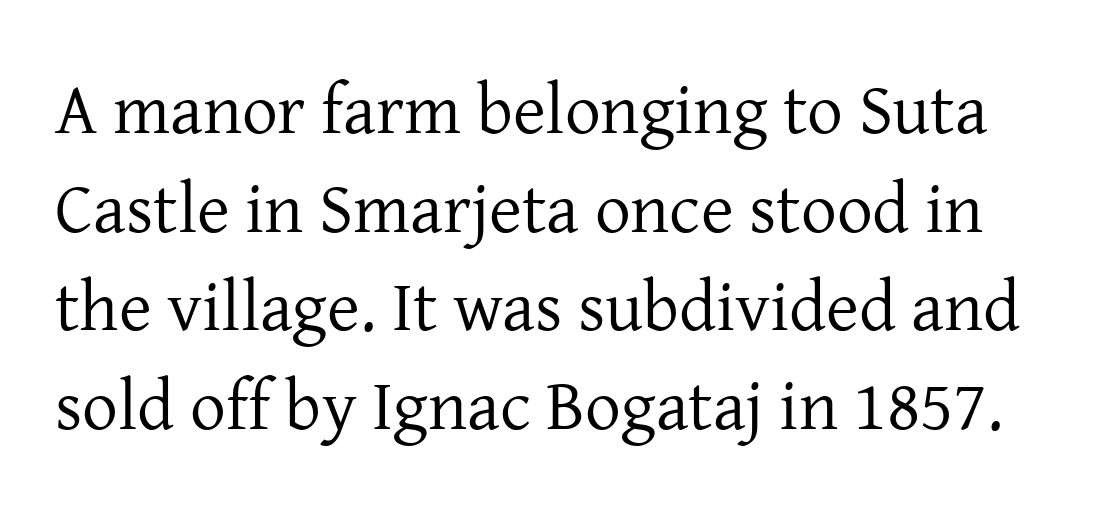
{"serif": "yes", "italic": "no", "bold": "no", "weight": "regular", "width": "normal", "stroke_contrast": "low", "x_height": "medium", "monospaced": "no", "underline": "no", "line_spacing": "normal", "line_spacing_ratio": 1.39, "letter_spacing": "normal", "letter_spacing_em": 0.0, "glyph_px": 71}
